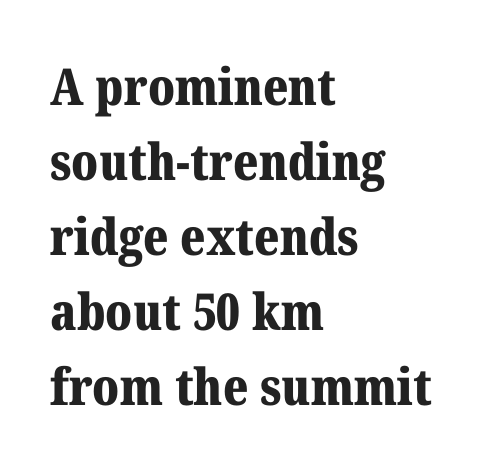
Q: Is the text bold? A: Yes.
Q: Is the text italic (slanted)? A: No, it is upright.
Q: Is the typeface a serif or a sans-serif typeface? A: Serif.
Q: Is the text underlined? A: No.
Q: How is the paragraph aligned? A: Left-aligned.
Q: Is the spacing between letters normal or unusually wide? A: Normal.
Q: Is the spacing between lines tight, normal or loose? A: Normal.
Q: Width (condensed, normal, or wide)? A: Normal.
Q: Stroke contrast? A: Medium.
Q: x-height? A: Medium.
Q: Monospaced? A: No.
